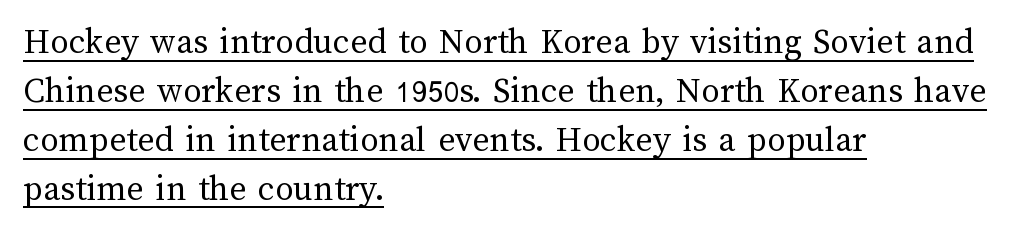
Q: Is the text bold? A: No.
Q: Is the text italic (slanted)? A: No, it is upright.
Q: Is the text underlined? A: Yes.
Q: How is the paragraph aligned? A: Left-aligned.
Q: Is the spacing between letters normal or unusually wide? A: Normal.
Q: Is the spacing between lines tight, normal or loose? A: Normal.
Q: Width (condensed, normal, or wide)? A: Normal.
Q: Stroke contrast? A: Medium.
Q: x-height? A: Medium.
Q: Monospaced? A: No.
